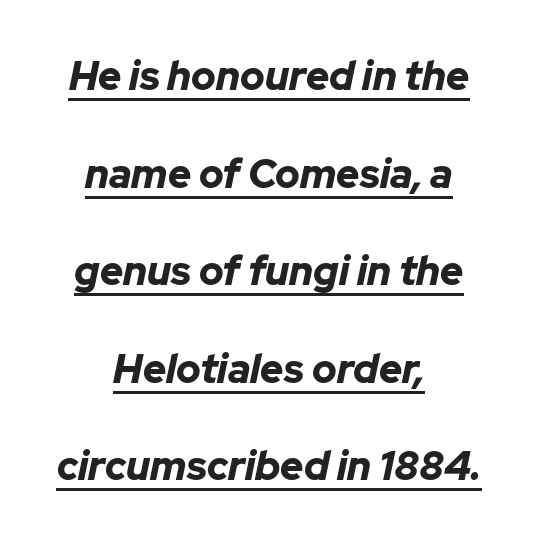
{"italic": "yes", "lean": "right", "slant_degrees": 12, "bold": "yes", "weight": "bold", "width": "normal", "stroke_contrast": "low", "x_height": "medium", "monospaced": "no", "underline": "yes", "align": "center", "line_spacing": "loose", "line_spacing_ratio": 2.44, "letter_spacing": "normal", "letter_spacing_em": 0.0, "glyph_px": 40}
